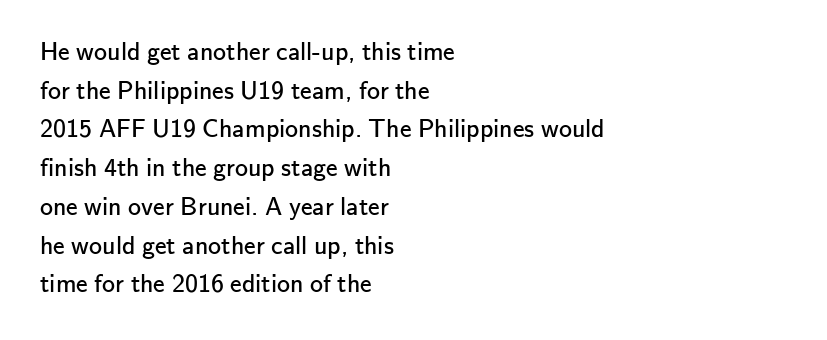
{"italic": "no", "bold": "no", "underline": "no", "align": "left", "line_spacing": "normal", "line_spacing_ratio": 1.49, "letter_spacing": "normal", "letter_spacing_em": 0.0, "glyph_px": 26}
